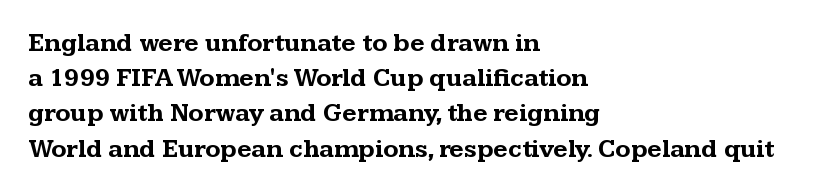
The image shows 25 px bold type, upright; set left-aligned, normal line spacing (1.41x), normal letter spacing, not underlined.
